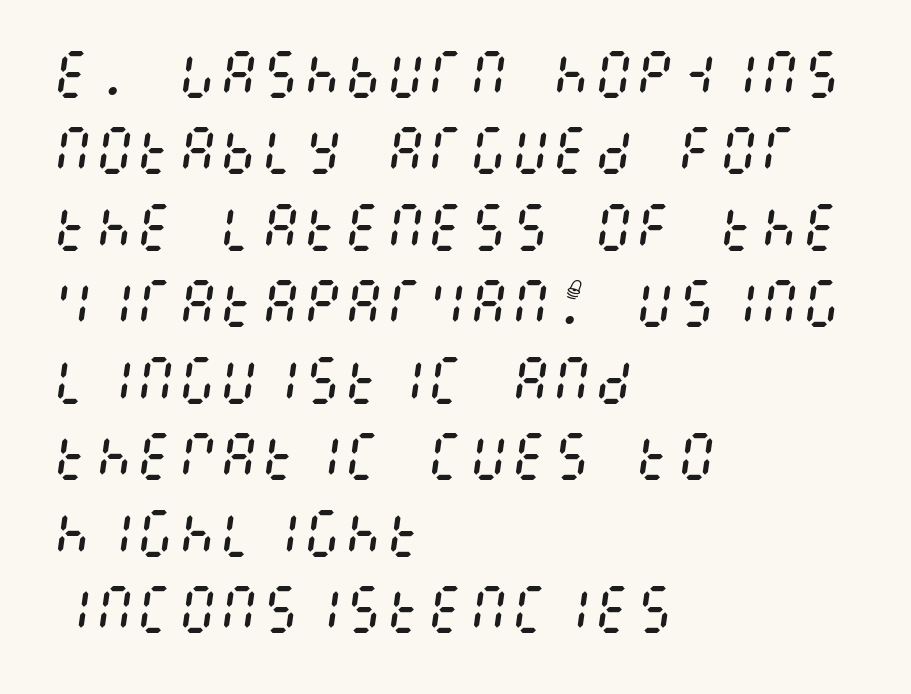
Q: Is the text bold? A: No.
Q: Is the text italic (slanted)? A: Yes, it leans right by about 8 degrees.
Q: Is the text underlined? A: No.
Q: How is the paragraph aligned? A: Left-aligned.
Q: Is the spacing between letters normal or unusually wide? A: Normal.
Q: Is the spacing between lines tight, normal or loose? A: Normal.
Q: Width (condensed, normal, or wide)? A: Condensed.
Q: Stroke contrast? A: Medium.
Q: x-height? A: Large.
